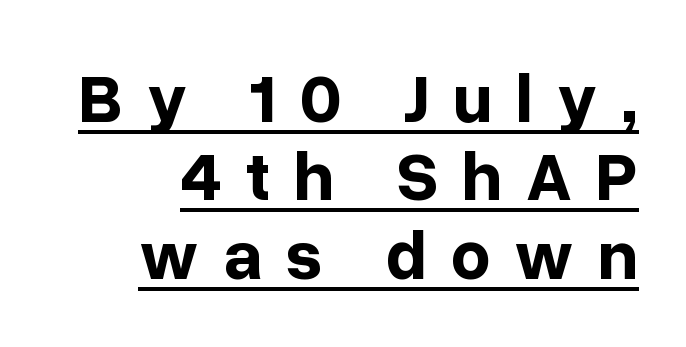
Q: Is the text bold? A: Yes.
Q: Is the text italic (slanted)? A: No, it is upright.
Q: Is the typeface a serif or a sans-serif typeface? A: Sans-serif.
Q: Is the text underlined? A: Yes.
Q: How is the paragraph aligned? A: Right-aligned.
Q: Is the spacing between letters normal or unusually wide? A: Unusually wide.
Q: Is the spacing between lines tight, normal or loose? A: Tight.
Q: Width (condensed, normal, or wide)? A: Normal.
Q: Stroke contrast? A: Low.
Q: x-height? A: Medium.
Q: Monospaced? A: No.
